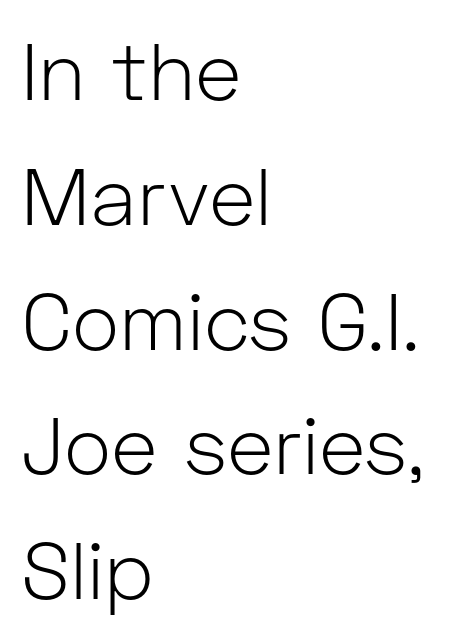
Leading: standard. A sans-serif font was chosen for this passage. This rendering leaves character spacing at its baseline value. Weight class: somewhere from thin through regular.
